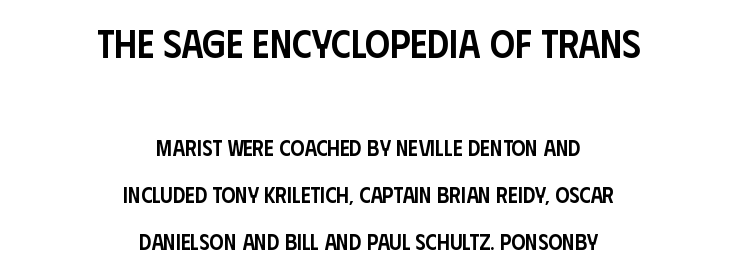
Q: Is the text bold? A: Semi-bold.
Q: Is the text italic (slanted)? A: No, it is upright.
Q: Is the typeface a serif or a sans-serif typeface? A: Sans-serif.
Q: Is the text underlined? A: No.
Q: How is the paragraph aligned? A: Centered.
Q: Is the spacing between letters normal or unusually wide? A: Normal.
Q: Is the spacing between lines tight, normal or loose? A: Loose.
Q: Which block of text is set in a larger size, the first (top) or the second (bottom)? A: The first (top) one.
Q: Width (condensed, normal, or wide)? A: Condensed.
Q: Stroke contrast? A: Low.
Q: x-height? A: Large.
Q: Monospaced? A: No.
